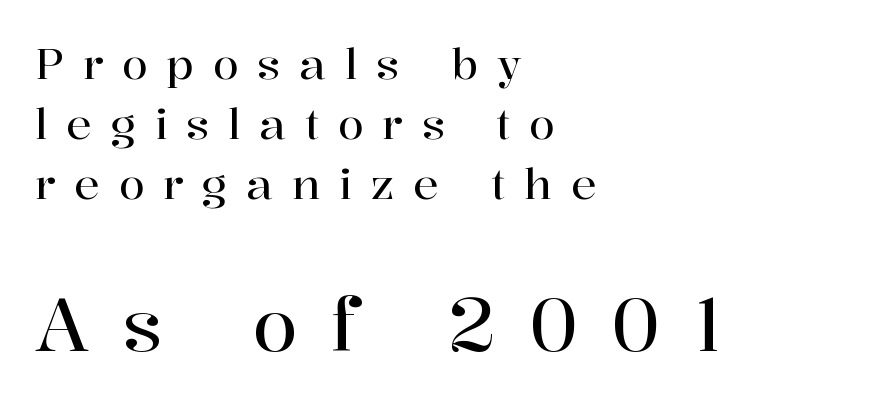
Q: Is the text italic (slanted)? A: No, it is upright.
Q: Is the typeface a serif or a sans-serif typeface? A: Serif.
Q: Is the text underlined? A: No.
Q: How is the paragraph aligned? A: Left-aligned.
Q: Is the spacing between letters normal or unusually wide? A: Unusually wide.
Q: Is the spacing between lines tight, normal or loose? A: Normal.
Q: Which block of text is set in a larger size, the first (top) or the second (bottom)? A: The second (bottom) one.
Q: Width (condensed, normal, or wide)? A: Normal.
Q: Stroke contrast? A: High.
Q: x-height? A: Medium.
Q: Monospaced? A: No.
